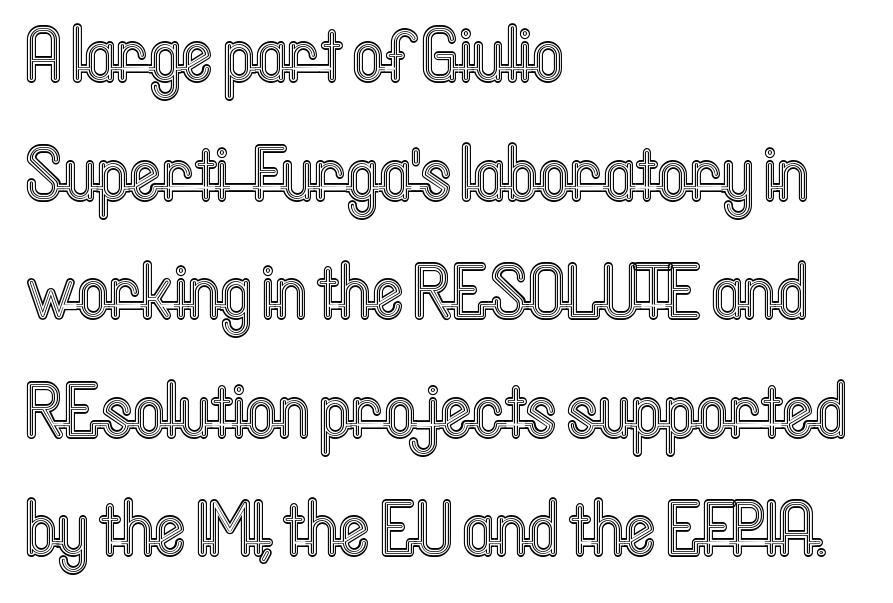
Tall strokes in this sample are plumb rather than angled. This sample has the flowing, uneven cadence of proportional lettering. A typesetter would call this zero additional tracking. These lines sit exactly where default settings would place them.
